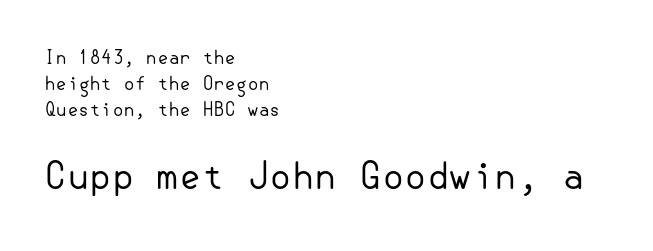
No chunkiness to these letters — they're not bold. Regarding serifs, this sample does without them. The lines in this sample share a left origin and differ only in where they stop. Has an underline been added? It has not. Block two is the big one; block one sits smaller above it.
